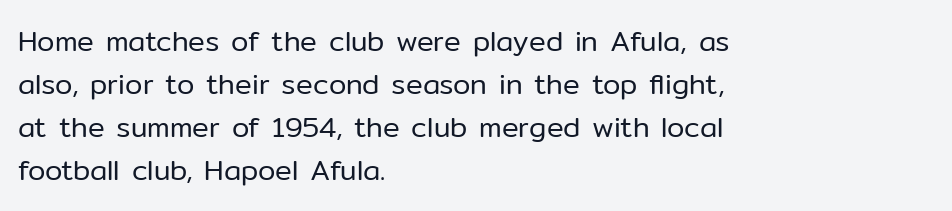
Q: Is the text bold? A: No.
Q: Is the text italic (slanted)? A: No, it is upright.
Q: Is the typeface a serif or a sans-serif typeface? A: Sans-serif.
Q: Is the text underlined? A: No.
Q: How is the paragraph aligned? A: Left-aligned.
Q: Is the spacing between letters normal or unusually wide? A: Normal.
Q: Is the spacing between lines tight, normal or loose? A: Normal.
Q: Width (condensed, normal, or wide)? A: Normal.
Q: Stroke contrast? A: Low.
Q: x-height? A: Medium.
Q: Monospaced? A: No.
